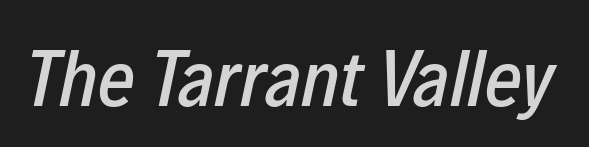
Q: Is the text italic (slanted)? A: Yes, it leans right by about 12 degrees.
Q: Is the text underlined? A: No.
Q: Is the spacing between letters normal or unusually wide? A: Normal.
Q: Width (condensed, normal, or wide)? A: Condensed.
Q: Stroke contrast? A: Low.
Q: x-height? A: Medium.
Q: Monospaced? A: No.
